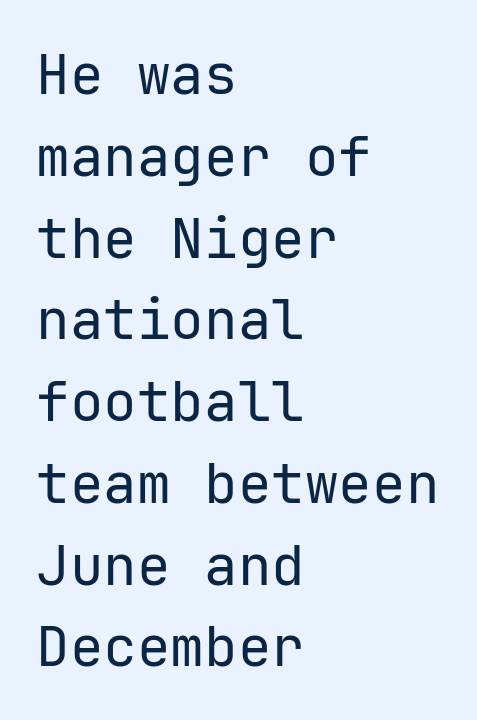
This rendering employs a face without finishing strokes, i.e., a sans-serif. Between one letter and the next there's only the usual sliver of space. The specimen omits any rule beneath the text block's lines. Compared with a typical body face, this is equally light or lighter still. The letters march in equal steps, a hallmark of fixed-pitch type. How would I describe the line gaps? Plain and ordinary.
